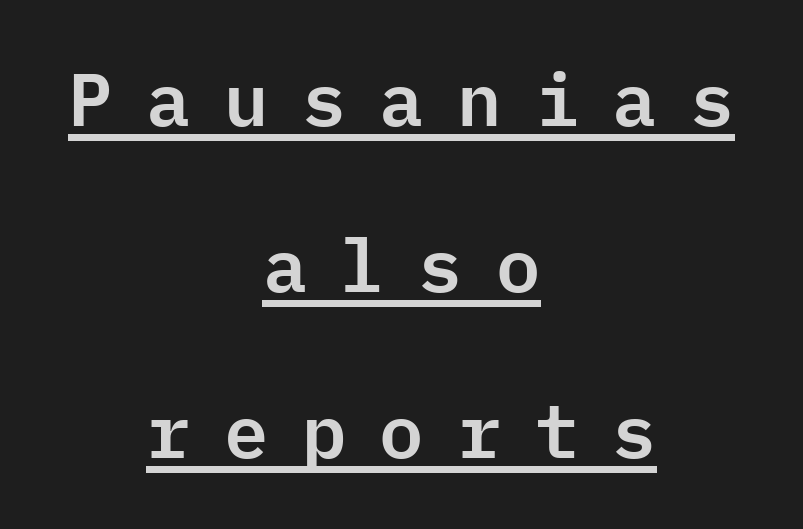
The image shows 74 px sans-serif type, upright, monospaced; set centered, loose line spacing (2.24x), unusually wide letter spacing (+0.45 em), underlined; low stroke contrast and a medium x-height.
